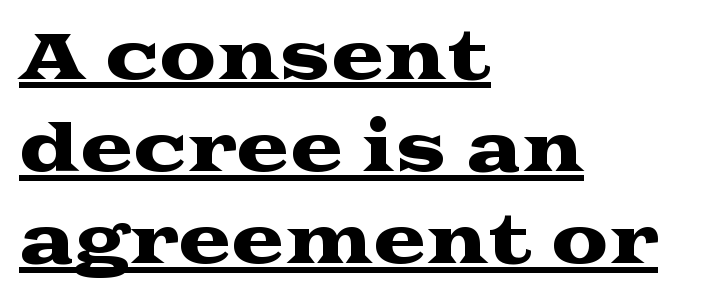
Does the copy run flush right? No — it runs flush left. Caption: standard tracking, unaltered. These lines are composed in type with serifs. The string is rendered with underlining switched on. Is there any slant? The stems are plumb. The leading is moderate, giving the passage an even texture.
